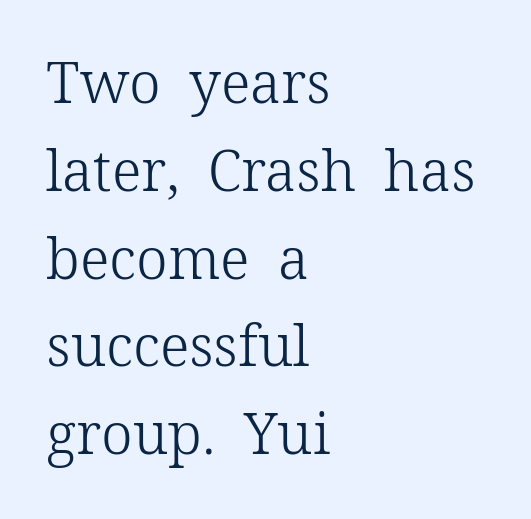
{"serif": "yes", "italic": "no", "bold": "no", "weight": "light", "width": "normal", "stroke_contrast": "low", "x_height": "medium", "monospaced": "no", "underline": "no", "align": "left", "line_spacing": "normal", "line_spacing_ratio": 1.54, "letter_spacing": "normal", "letter_spacing_em": 0.0, "glyph_px": 57}
